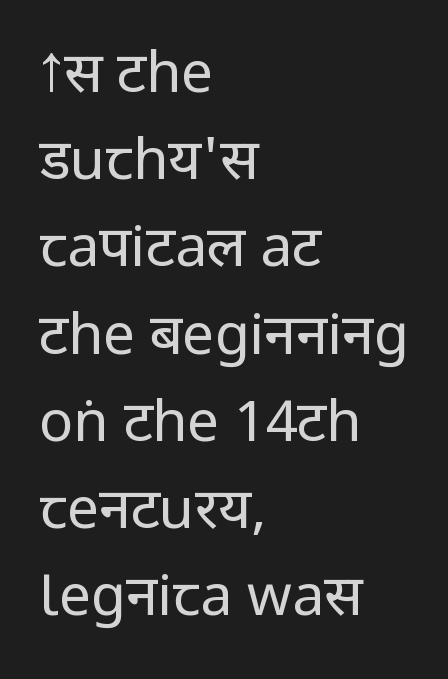
{"serif": "no", "italic": "no", "bold": "no", "weight": "regular", "width": "condensed", "stroke_contrast": "low", "x_height": "large", "monospaced": "no", "underline": "no", "align": "left", "line_spacing": "normal", "line_spacing_ratio": 1.53, "letter_spacing": "normal", "letter_spacing_em": 0.0, "glyph_px": 57}
